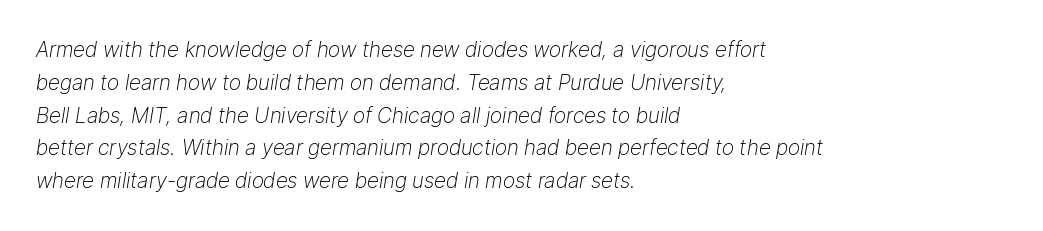
Line starts are locked; line ends wander. Default kerning and tracking; the words read as compact shapes. One glance says typical: line gaps are just what's usual. A typesetter would mark this as italic.
